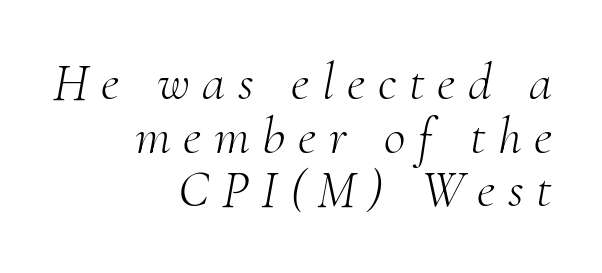
The face used here has a pronounced slope to its letters. Someone cranked the tracking dial way up on this one. Horizontal bands of white between lines are thin slivers. I'd call this a serif setting — the letters wear small feet. The ragged edge is on the left, which tells us the setting is flush right. Each letter keeps its own natural width here, so spacing adapts to shape.
